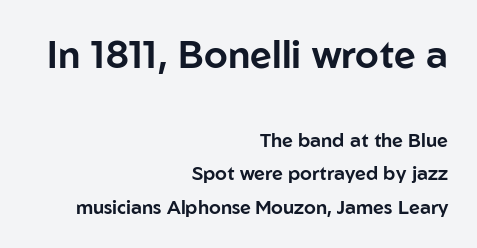
{"serif": "no", "italic": "no", "width": "normal", "stroke_contrast": "low", "x_height": "medium", "monospaced": "no", "underline": "no", "align": "right", "line_spacing_ratio": 1.77, "letter_spacing": "normal", "letter_spacing_em": 0.0, "larger_block": "first", "size_ratio": 2.0, "glyph_px": 38}
